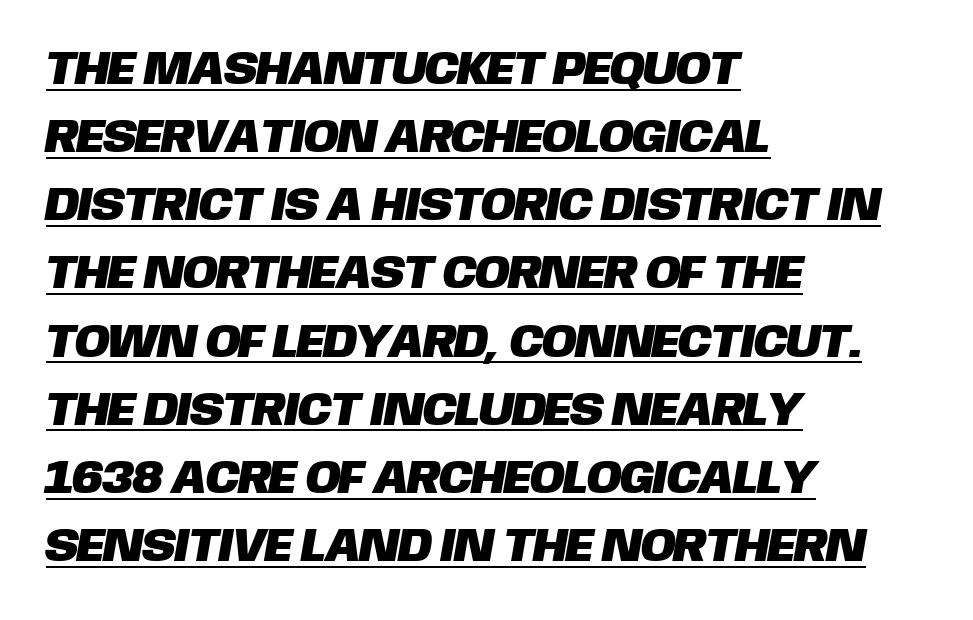
You could call the tracking neutral — neither tight nor loose. The leading is moderate, giving the passage an even texture. Is this a fixed-width face? No — the glyphs have proportional, varying widths. Letterform terminals end flat and unadorned throughout the passage. The lines are quadded left. Emphasis is given by a line drawn under the lettering.
